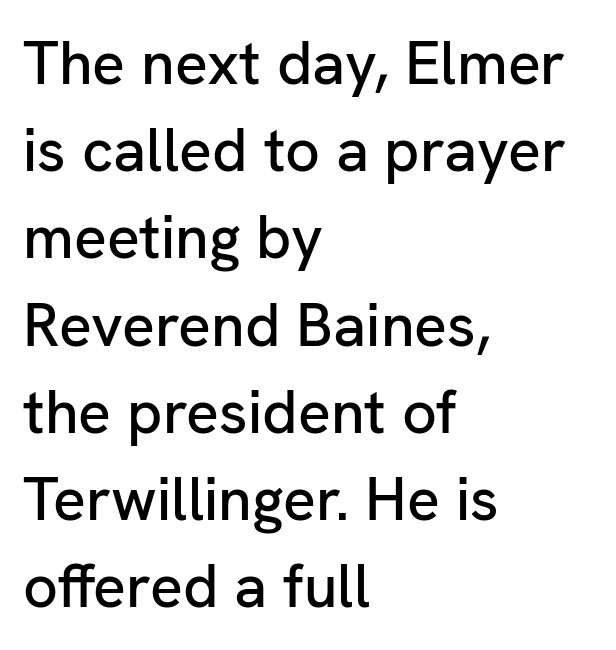
The image shows 61 px sans-serif type, upright; set left-aligned, normal line spacing (1.43x), normal letter spacing, not underlined; low stroke contrast and a medium x-height.
